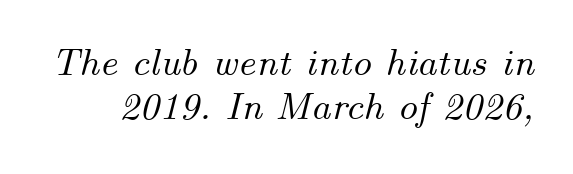
A typesetter would mark this as italic. The designer dialed line spacing down below the default. The letters advance in unequal steps, a hallmark of proportional type. No extra tracking has been applied to these lines.
